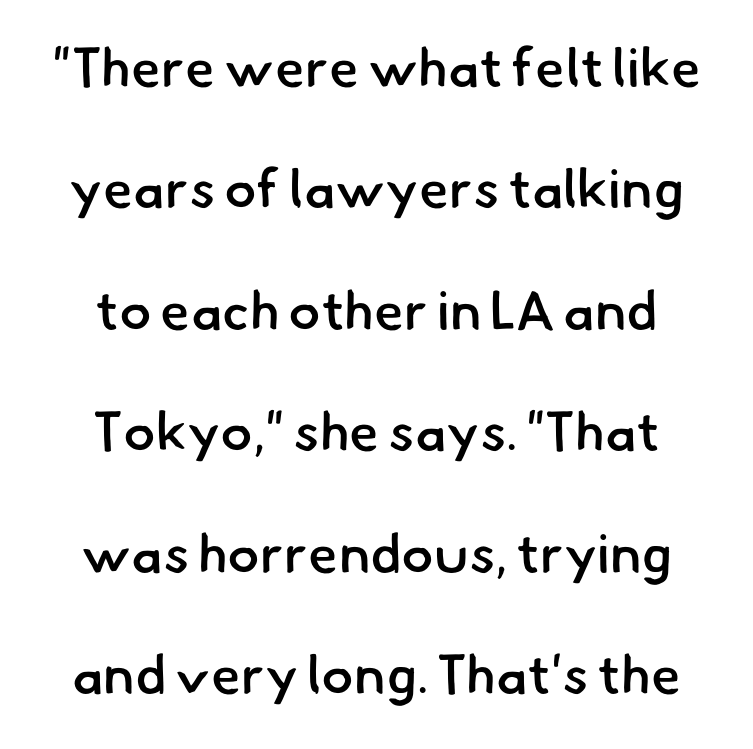
The words here are not underlined. Notice the wide empty band between every row — that's loose leading. Type style note: lacks serifs. Bold? Not quite — semibold, heavier than regular but stopping short. Do the characters align in a grid? No, the font is proportional. This rendering uses center alignment, leaving both contours irregular but symmetric.
